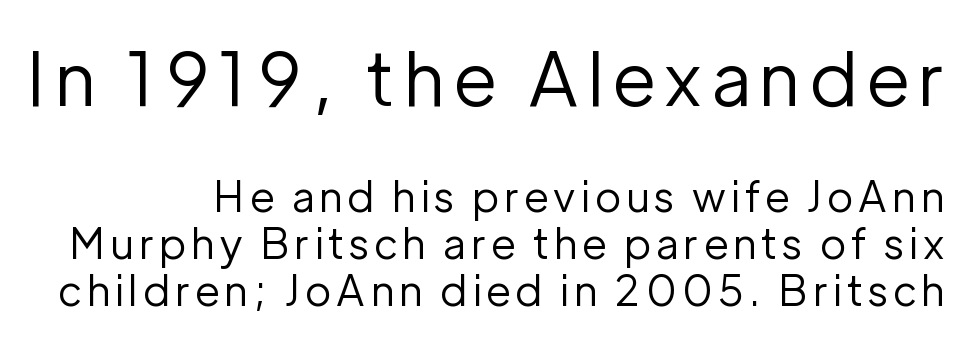
Look at the bottom of the vertical strokes: they stop flat, with no serifs. The rendering shrinks the type as you move from the upper chunk to the lower. This rendering features lettering with no underline. Character widths vary here, with narrow letters taking less room than wide ones. The specimen reads as upright at a glance. Each new line begins almost immediately beneath the previous one.
